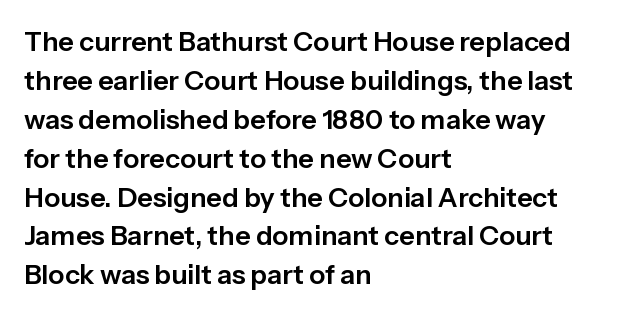
Q: Is the text italic (slanted)? A: No, it is upright.
Q: Is the text underlined? A: No.
Q: How is the paragraph aligned? A: Left-aligned.
Q: Is the spacing between letters normal or unusually wide? A: Normal.
Q: Is the spacing between lines tight, normal or loose? A: Normal.
